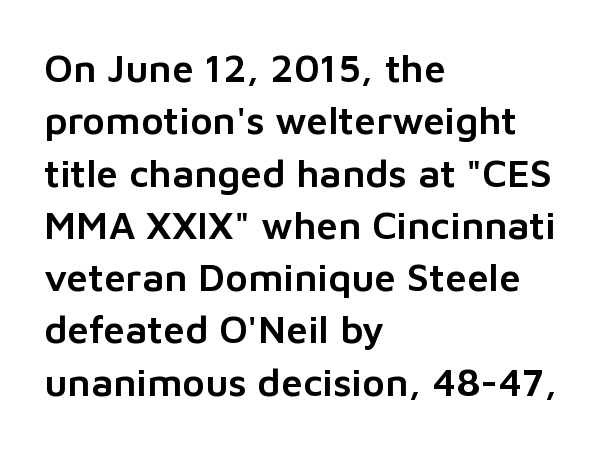
Q: Is the text italic (slanted)? A: No, it is upright.
Q: Is the typeface a serif or a sans-serif typeface? A: Sans-serif.
Q: Is the text underlined? A: No.
Q: How is the paragraph aligned? A: Left-aligned.
Q: Is the spacing between letters normal or unusually wide? A: Normal.
Q: Is the spacing between lines tight, normal or loose? A: Normal.
Q: Width (condensed, normal, or wide)? A: Normal.
Q: Stroke contrast? A: Low.
Q: x-height? A: Medium.
Q: Monospaced? A: No.
